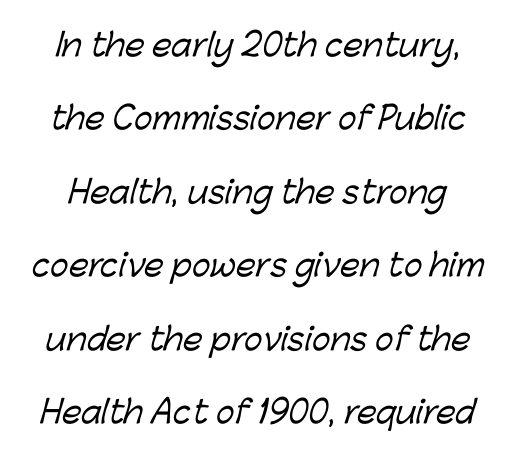
The image shows 31 px sans-serif type; set loose line spacing (2.37x), normal letter spacing, not underlined; low stroke contrast and a medium x-height.
